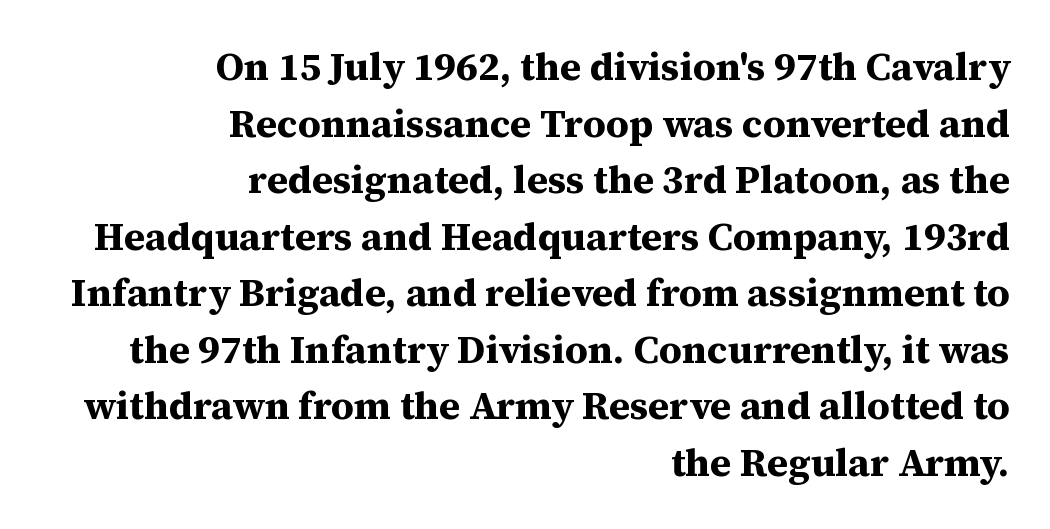
{"serif": "yes", "italic": "no", "bold": "yes", "weight": "bold", "width": "normal", "stroke_contrast": "medium", "x_height": "medium", "monospaced": "no", "underline": "no", "align": "right", "line_spacing": "normal", "line_spacing_ratio": 1.45, "letter_spacing": "normal", "letter_spacing_em": 0.0, "glyph_px": 39}
